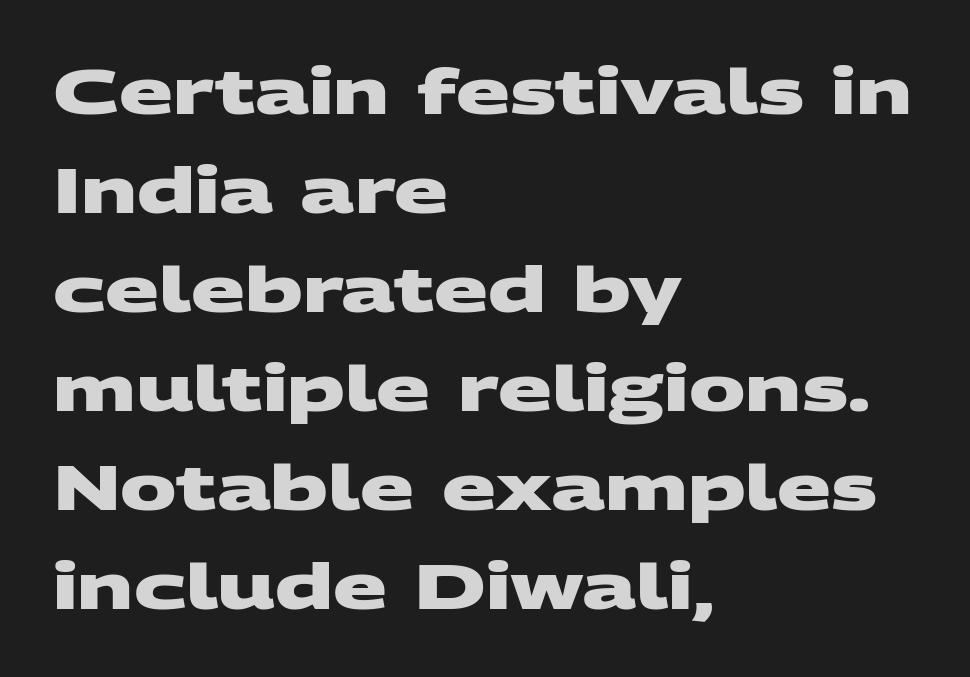
All the whitespace from short lines collects on the right. The rendering uses natural spacing where letterforms have individual widths. The sample has been set heavy, in full bold. The vertical gap from one line to the next is medium. Letters rest on an invisible, unmarked baseline.
